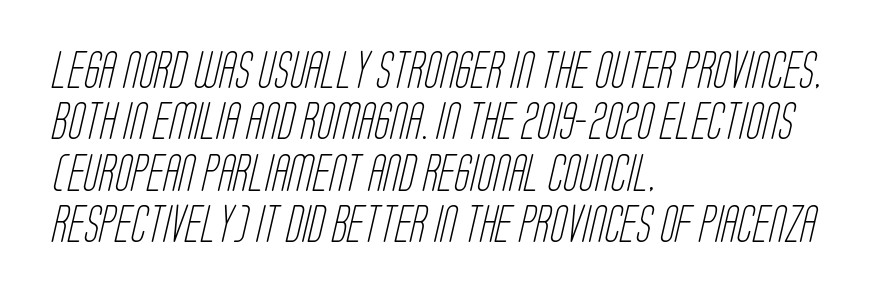
The face used here is proportionally spaced, like ordinary book or web type. Regarding leading, the lines here are spaced in the standard way. Just letters on the line, the space beneath them empty. These lines keep a tight, regular rhythm from letter to letter.
